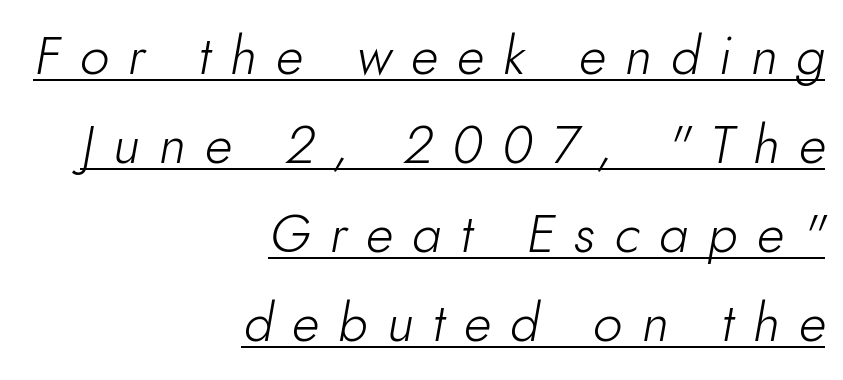
The image shows 53 px light type, italic (leaning right); set right-aligned, normal line spacing (1.68x), unusually wide letter spacing (+0.36 em), underlined; low stroke contrast and a small x-height.
